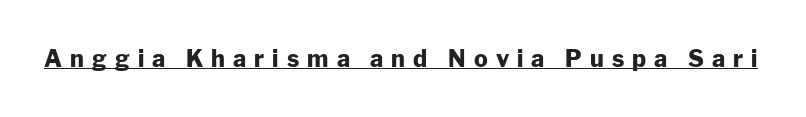
{"italic": "no", "bold": "yes", "underline": "yes", "letter_spacing": "wide", "letter_spacing_em": 0.35, "glyph_px": 23}
